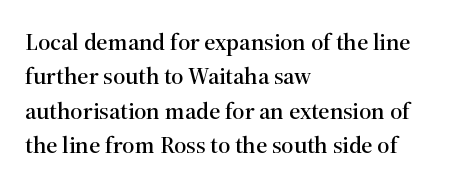
Q: Is the text italic (slanted)? A: No, it is upright.
Q: Is the text underlined? A: No.
Q: How is the paragraph aligned? A: Left-aligned.
Q: Is the spacing between letters normal or unusually wide? A: Normal.
Q: Is the spacing between lines tight, normal or loose? A: Normal.
